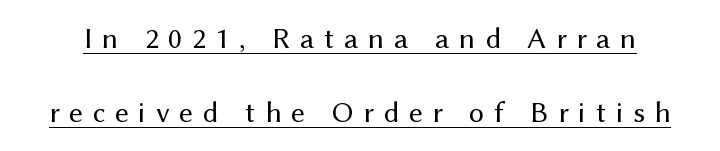
Notice how a bar underscores the lettering throughout. Style check: upright. Caption: expanded tracking, letters set apart. One glance says open: line gaps are wider than usual.
